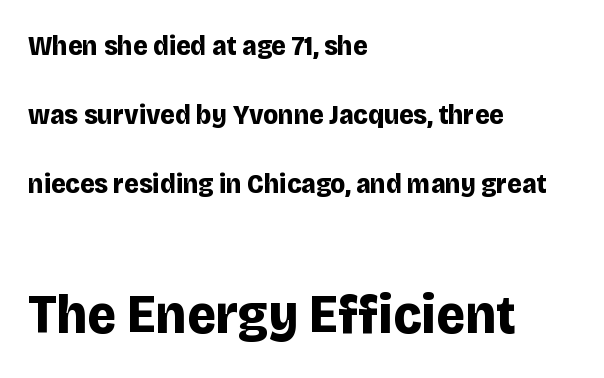
The image shows 56 px bold sans-serif type, upright; set left-aligned, loose line spacing (2.47x), normal letter spacing, not underlined; the second (bottom) block is 2.0x larger; low stroke contrast and a large x-height.
